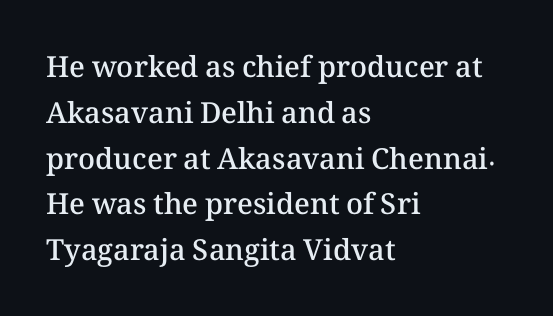
The type sits square on the baseline with zero lean. Leftover space on each line is placed entirely after the last word. Line spacing here is normal. Unmarked baselines from the first word to the last.
